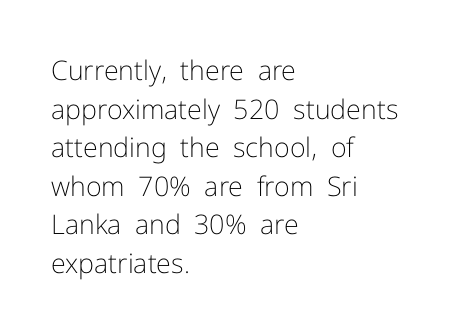
Stroke thickness stays within the range of a standard reading face or lighter. Notice how descenders clear the ascenders below comfortably — that's standard leading. There is no visible air inserted between adjacent glyphs. Casual observation: everything's shoved over to the left. The specimen omits any rule beneath the text block's lines. The letters stand straight up with perfectly vertical stems.
